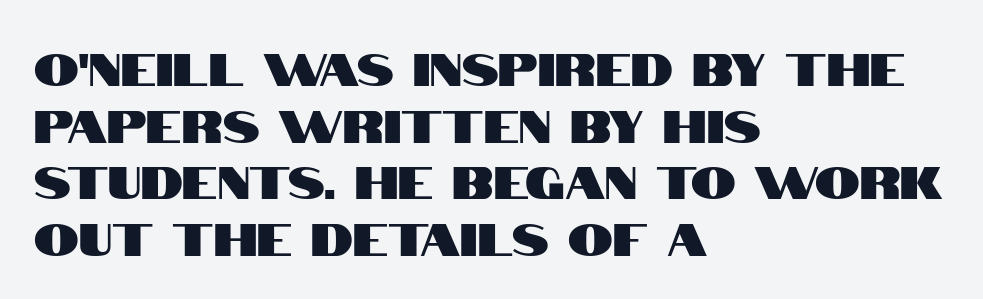
Q: Is the text italic (slanted)? A: No, it is upright.
Q: Is the typeface a serif or a sans-serif typeface? A: Sans-serif.
Q: Is the text underlined? A: No.
Q: How is the paragraph aligned? A: Left-aligned.
Q: Is the spacing between letters normal or unusually wide? A: Normal.
Q: Is the spacing between lines tight, normal or loose? A: Normal.
Q: Width (condensed, normal, or wide)? A: Condensed.
Q: Stroke contrast? A: High.
Q: x-height? A: Large.
Q: Monospaced? A: No.
